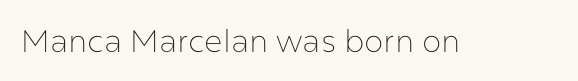
Stems and bowls with no extra thickness — not bold. This sample uses a sans-serif face. The font's upright variant was chosen for this text. A clean baseline with only descenders dipping below it. These lines are rendered in a variable-pitch font. Standard letterfit; no display-style spreading of the glyphs.
